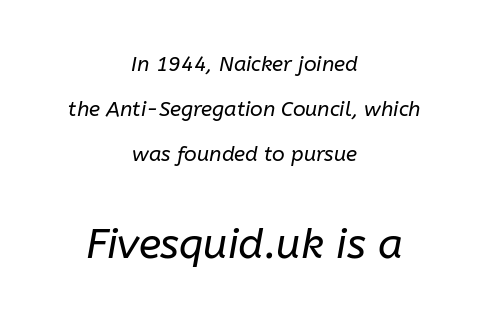
The image shows 42 px regular-weight type, italic (leaning right); set centered, loose line spacing (2.14x), normal letter spacing, not underlined; the second (bottom) block is 2.0x larger; low stroke contrast and a medium x-height.
